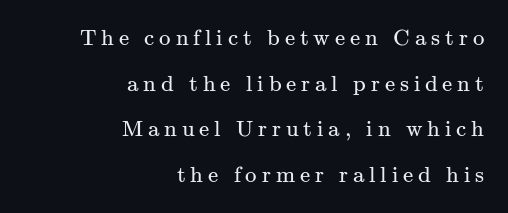
{"italic": "no", "bold": "no", "underline": "no", "align": "right", "line_spacing": "loose", "line_spacing_ratio": 1.98, "letter_spacing": "wide", "letter_spacing_em": 0.21, "glyph_px": 23}
